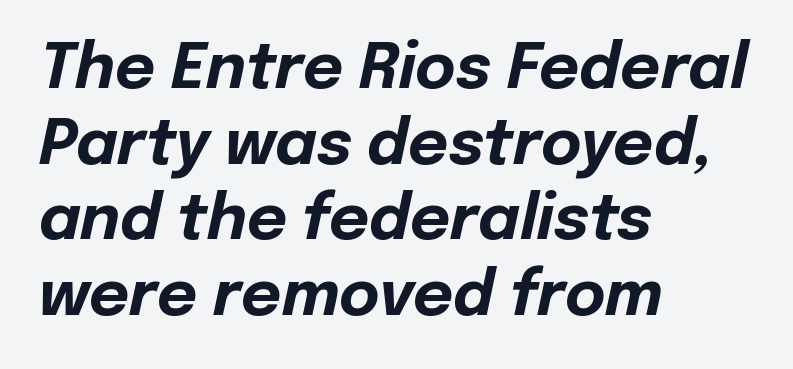
The image shows 62 px bold type, italic (leaning right); set left-aligned, line spacing 1.22x, normal letter spacing, not underlined; low stroke contrast and a medium x-height.
